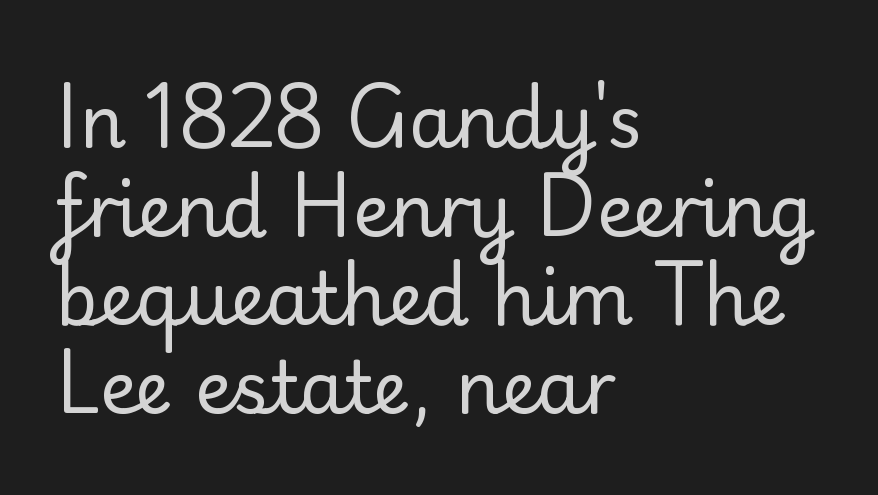
Is this a sans? Yes — the strokes have no serifs. The area under the type is left untouched. Spacing verdict: proportional, widths tailored to each character. Is the block centered? No — it sits flush against the left margin. This is the regular roman posture of the typeface. The letterforms sit at book weight or below.
